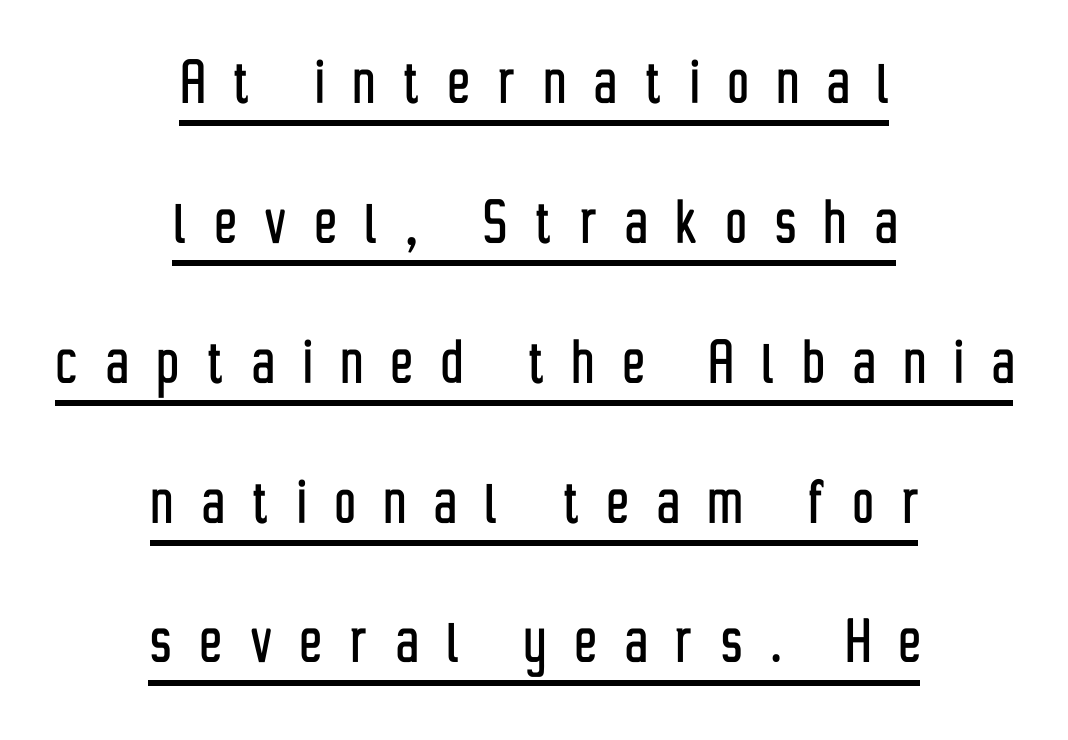
{"serif": "no", "italic": "no", "width": "condensed", "stroke_contrast": "low", "x_height": "medium", "monospaced": "no", "underline": "yes", "align": "center", "line_spacing": "loose", "line_spacing_ratio": 1.97, "letter_spacing": "wide", "letter_spacing_em": 0.41, "glyph_px": 71}
